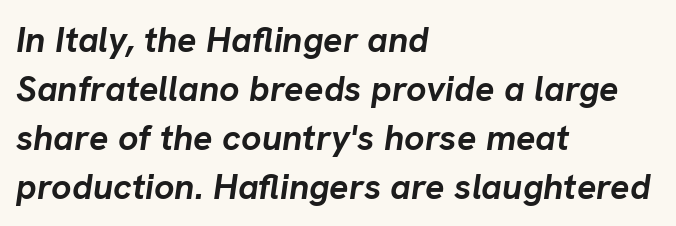
Posture: slanted. The letters advance in unequal steps, a hallmark of proportional type. A student would call this left alignment; a typographer would say flush left, rag right. Tracking value appears to be zero — textbook default spacing.
